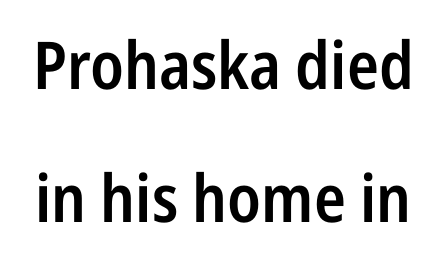
Q: Is the text bold? A: Semi-bold.
Q: Is the text italic (slanted)? A: No, it is upright.
Q: Is the typeface a serif or a sans-serif typeface? A: Sans-serif.
Q: Is the text underlined? A: No.
Q: Is the spacing between letters normal or unusually wide? A: Normal.
Q: Is the spacing between lines tight, normal or loose? A: Loose.
Q: Width (condensed, normal, or wide)? A: Condensed.
Q: Stroke contrast? A: Low.
Q: x-height? A: Medium.
Q: Monospaced? A: No.
